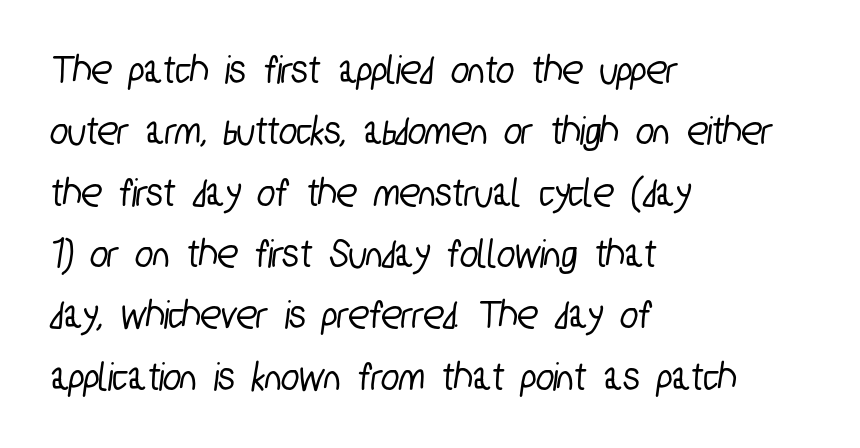
The image shows 42 px condensed sans-serif type; set left-aligned, normal line spacing (1.46x), normal letter spacing, not underlined; low stroke contrast and a medium x-height.
